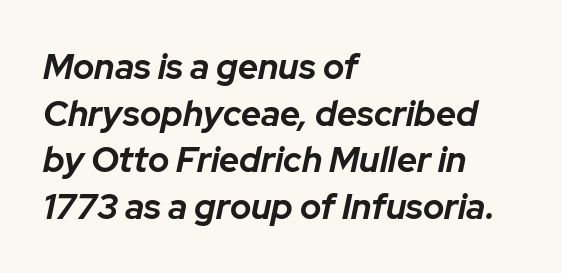
The typesetting leans heavy: a genuine bold. In terms of leading, this rendering sits right in the middle. The passage shown is typed in a proportional face where columns would drift. No extra tracking has been applied to these lines.
